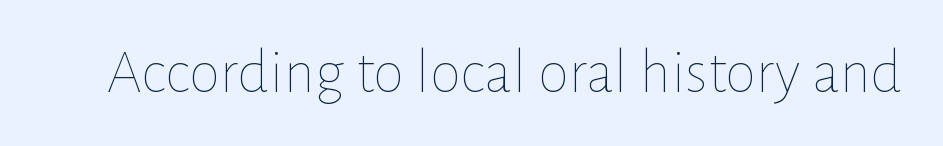
Characters follow at the spacing the type designer built in. Underlining? Definitely not there. Character widths vary here, with narrow letters taking less room than wide ones. This is the regular roman posture of the typeface. Ink coverage per letter is moderate at most.
